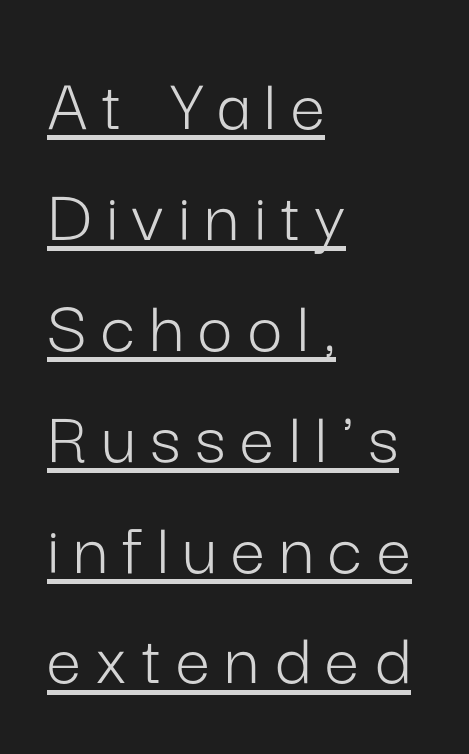
Q: Is the text bold? A: No.
Q: Is the text italic (slanted)? A: No, it is upright.
Q: Is the typeface a serif or a sans-serif typeface? A: Sans-serif.
Q: Is the text underlined? A: Yes.
Q: How is the paragraph aligned? A: Left-aligned.
Q: Is the spacing between lines tight, normal or loose? A: Normal.
Q: Width (condensed, normal, or wide)? A: Normal.
Q: Stroke contrast? A: Low.
Q: x-height? A: Medium.
Q: Monospaced? A: No.
